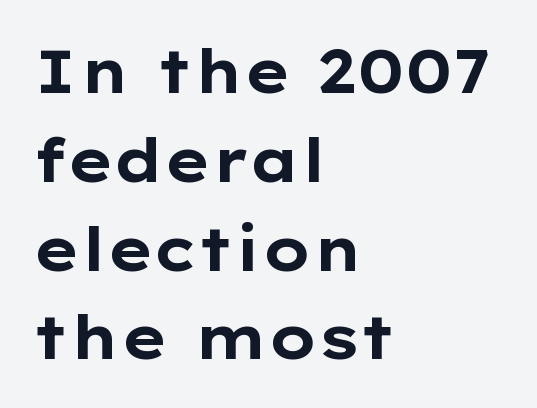
Short note: letters normally spaced. The characters look thick and weighty, a clear bold. The lines are quadded left. The characters display no serif detailing; their extremities are plain. Has an underline been added? It has not. Vertical strokes here are truly vertical.
